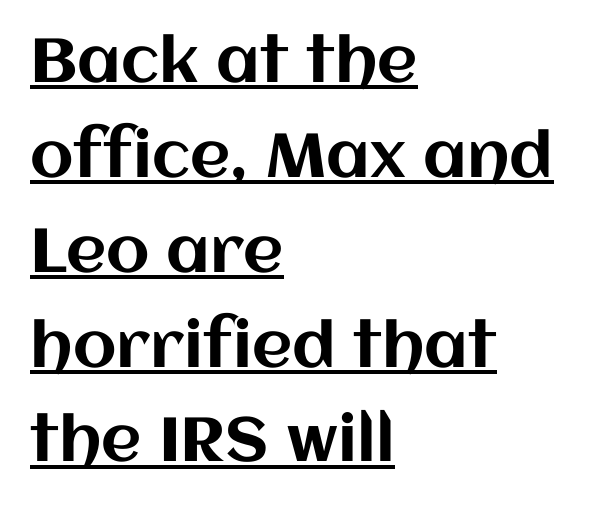
The image shows 62 px text type, upright; set left-aligned, normal line spacing (1.53x), normal letter spacing, underlined; medium stroke contrast and a large x-height.
